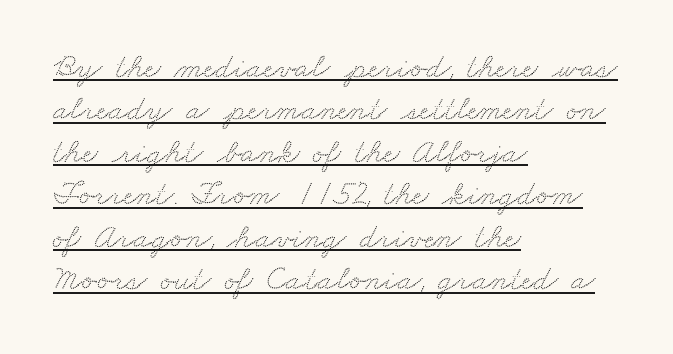
The image shows 34 px wide serif type; set left-aligned, normal line spacing (1.25x), normal letter spacing, underlined; medium stroke contrast and a small x-height.
